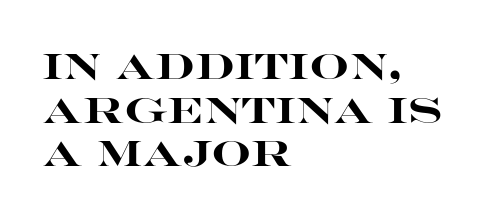
{"italic": "no", "bold": "yes", "weight": "heavy", "width": "wide", "stroke_contrast": "high", "x_height": "large", "monospaced": "no", "underline": "no", "align": "left", "line_spacing": "normal", "line_spacing_ratio": 1.25, "letter_spacing": "normal", "letter_spacing_em": 0.0, "glyph_px": 35}
